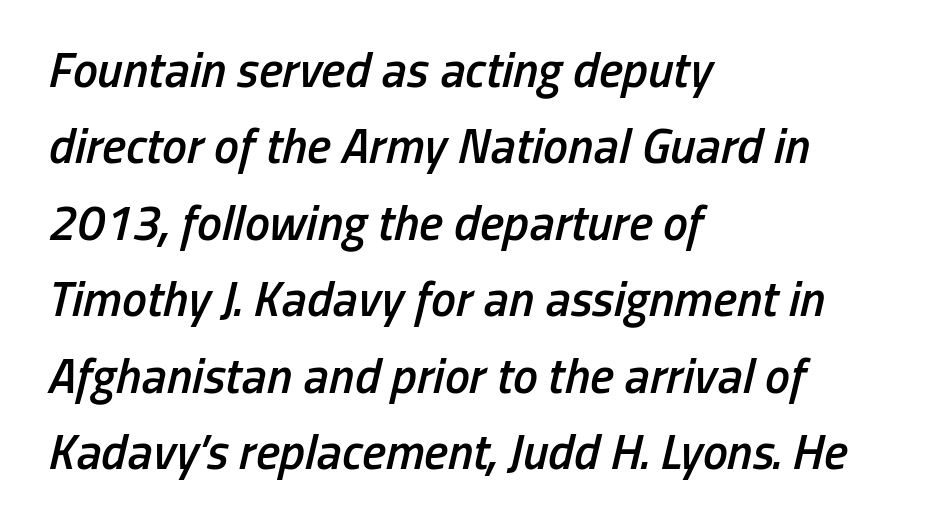
Q: Is the text bold? A: Semi-bold.
Q: Is the text italic (slanted)? A: Yes, it leans right by about 13 degrees.
Q: Is the text underlined? A: No.
Q: How is the paragraph aligned? A: Left-aligned.
Q: Is the spacing between letters normal or unusually wide? A: Normal.
Q: Is the spacing between lines tight, normal or loose? A: Normal.
Q: Width (condensed, normal, or wide)? A: Condensed.
Q: Stroke contrast? A: Low.
Q: x-height? A: Medium.
Q: Monospaced? A: No.
